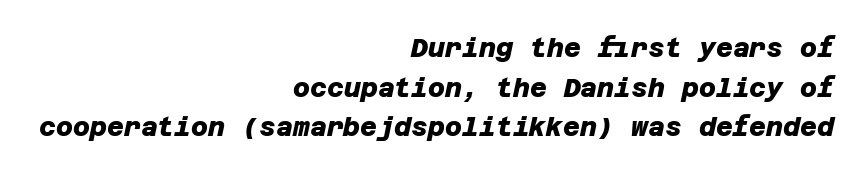
The image shows 26 px bold type; set right-aligned, normal line spacing (1.52x), normal letter spacing, not underlined.
